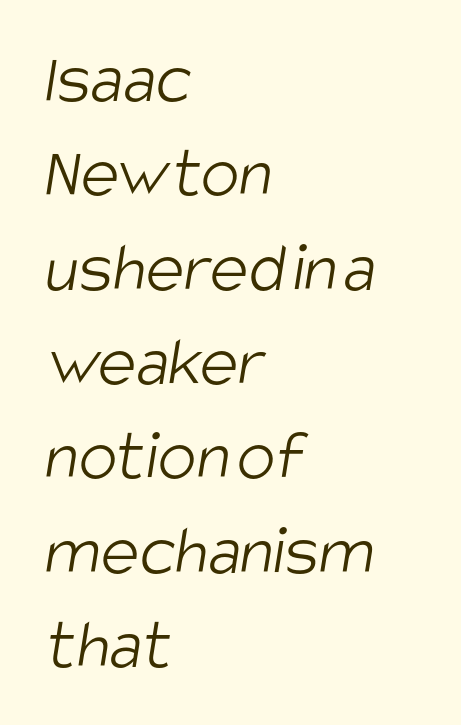
The cut favours lightness, reaching ordinary text weight at its darkest. These lines sit exactly where default settings would place them. Descenders are the only things crossing below the line. Look at the bottom of the vertical strokes: they stop flat, with no serifs. No extra tracking has been applied to these lines.
